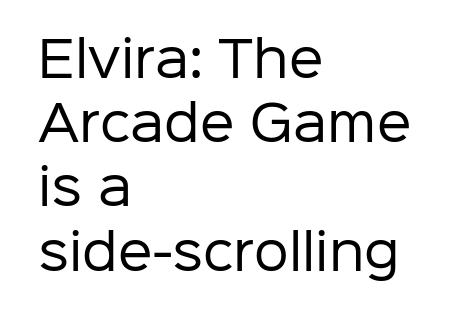
Q: Is the text bold? A: No.
Q: Is the text italic (slanted)? A: No, it is upright.
Q: Is the typeface a serif or a sans-serif typeface? A: Sans-serif.
Q: Is the text underlined? A: No.
Q: How is the paragraph aligned? A: Left-aligned.
Q: Is the spacing between letters normal or unusually wide? A: Normal.
Q: Is the spacing between lines tight, normal or loose? A: Normal.
Q: Width (condensed, normal, or wide)? A: Normal.
Q: Stroke contrast? A: Low.
Q: x-height? A: Medium.
Q: Monospaced? A: No.
